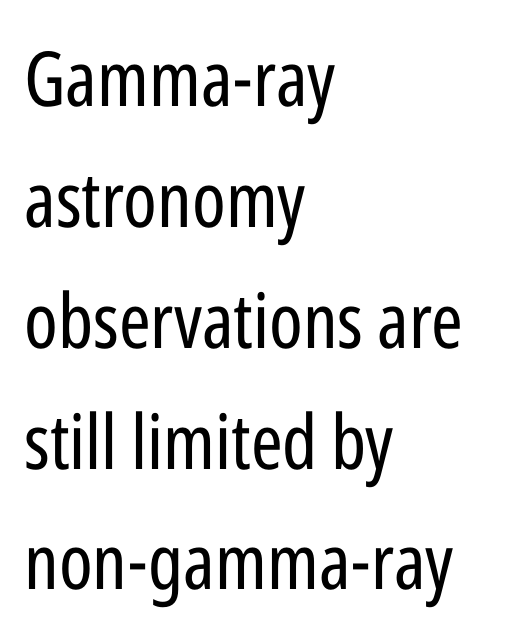
Q: Is the text bold? A: No.
Q: Is the text italic (slanted)? A: No, it is upright.
Q: Is the typeface a serif or a sans-serif typeface? A: Sans-serif.
Q: Is the text underlined? A: No.
Q: How is the paragraph aligned? A: Left-aligned.
Q: Is the spacing between letters normal or unusually wide? A: Normal.
Q: Is the spacing between lines tight, normal or loose? A: Normal.
Q: Width (condensed, normal, or wide)? A: Condensed.
Q: Stroke contrast? A: Low.
Q: x-height? A: Medium.
Q: Monospaced? A: No.
